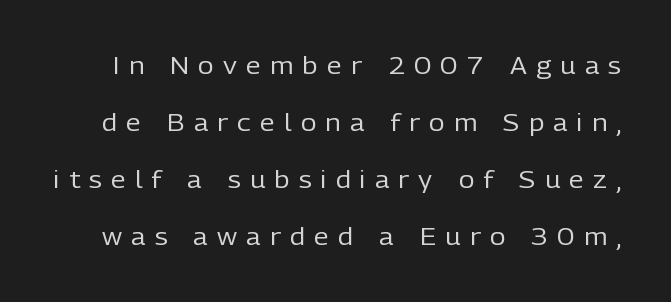
{"italic": "no", "bold": "no", "underline": "no", "line_spacing": "loose", "line_spacing_ratio": 2.38, "letter_spacing": "wide", "letter_spacing_em": 0.39, "glyph_px": 24}
